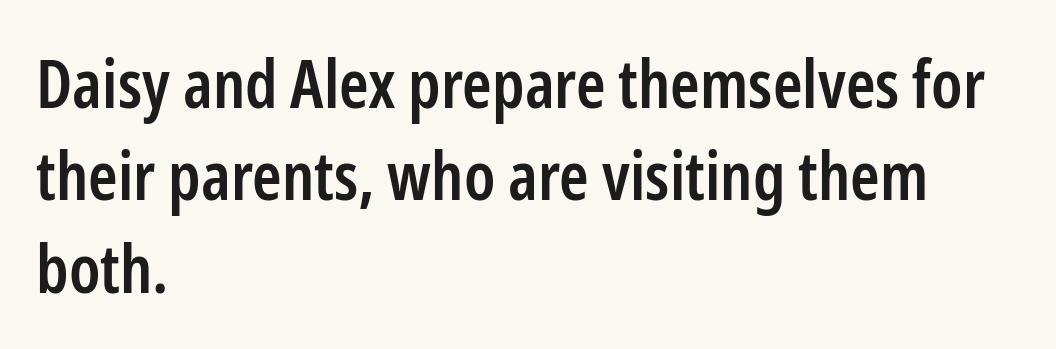
Varying glyph widths throughout — classic text-font behaviour. Moderately thickened strokes mark this as semibold type. Does the lettering tilt? It doesn't — this is upright. Characters follow at the spacing the type designer built in.
